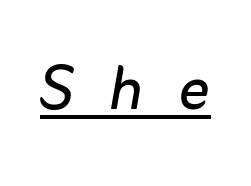
The gaps between neighbouring characters are conspicuously large. Varying glyph widths throughout — classic text-font behaviour. Does a line run under the words? Yes, clearly. The weight tops out at a normal text grade.
